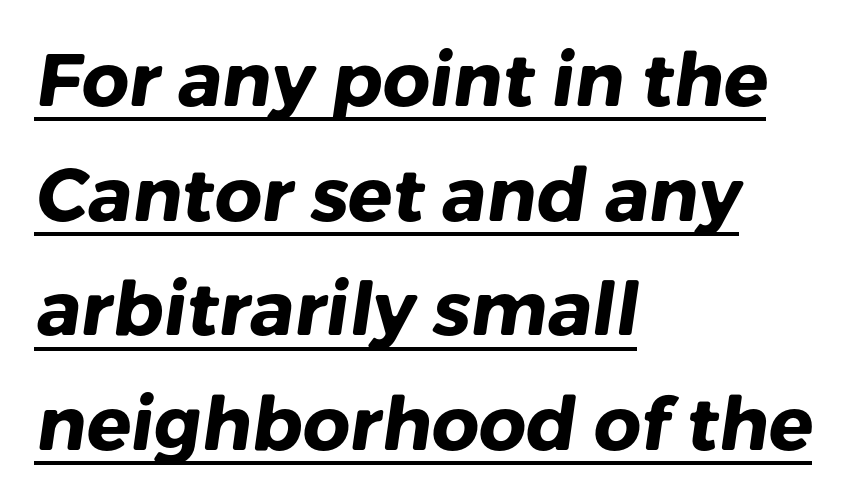
How heavy is the stroke? Heavy — this is a bold. Notice how descenders clear the ascenders below comfortably — that's standard leading. The letterforms sit shoulder to shoulder at normal distance. Like a heading marked for emphasis, these lines bear an underscore. Character widths vary here, with narrow letters taking less room than wide ones.
